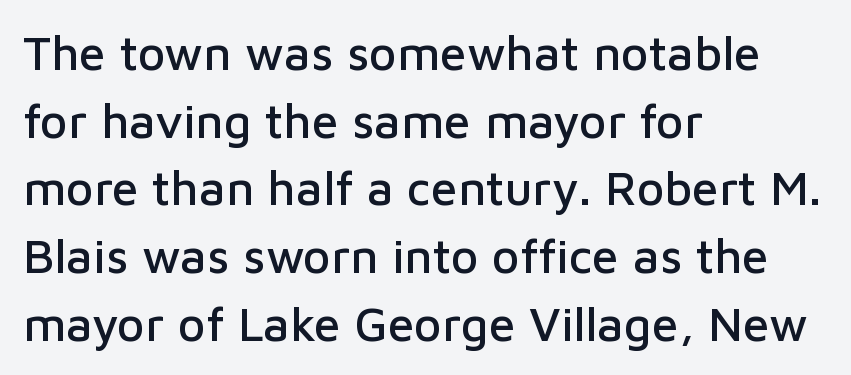
Q: Is the text italic (slanted)? A: No, it is upright.
Q: Is the typeface a serif or a sans-serif typeface? A: Sans-serif.
Q: Is the text underlined? A: No.
Q: How is the paragraph aligned? A: Left-aligned.
Q: Is the spacing between letters normal or unusually wide? A: Normal.
Q: Is the spacing between lines tight, normal or loose? A: Normal.
Q: Width (condensed, normal, or wide)? A: Normal.
Q: Stroke contrast? A: Low.
Q: x-height? A: Medium.
Q: Monospaced? A: No.
